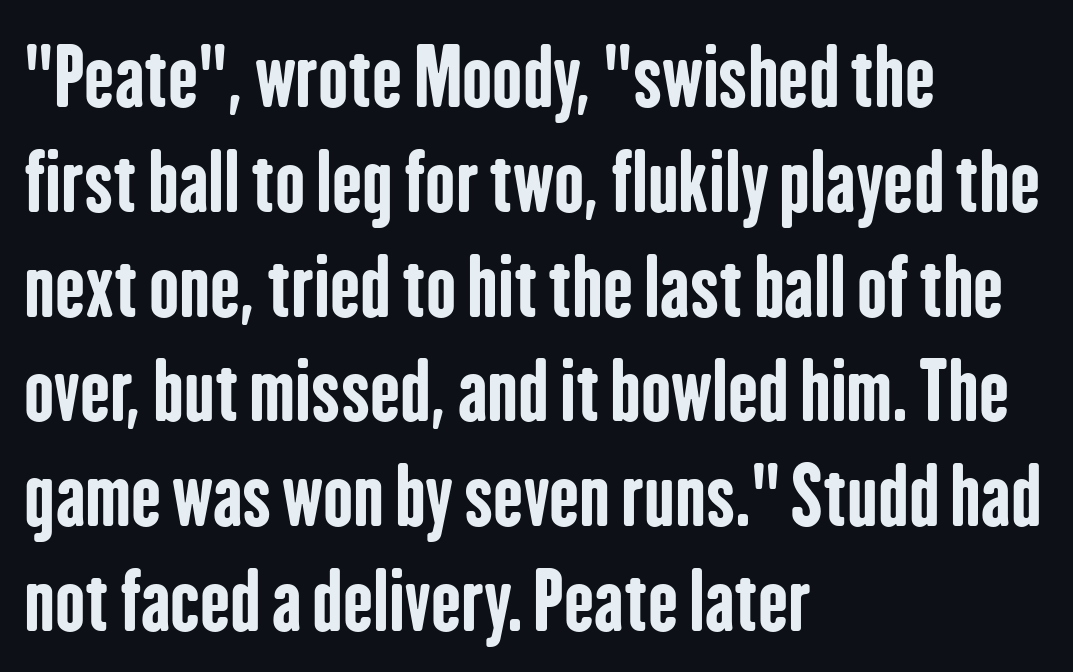
The space between consecutive lines is moderate. Decoration check: the copy has no underline. Unlike a traditional serif, this face leaves its strokes unadorned. No italicization has been applied; the sample stays upright. The horizontal fit of the characters is conventional and even.
